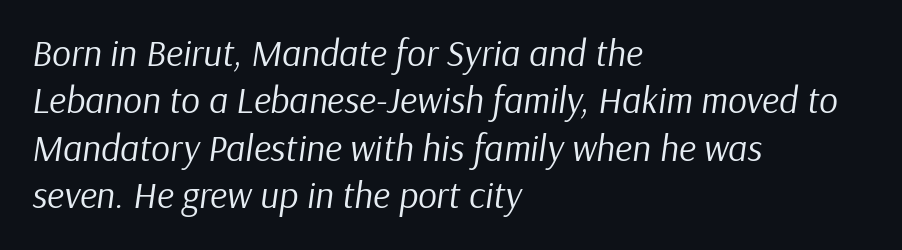
Q: Is the text bold? A: No.
Q: Is the text italic (slanted)? A: Yes, it leans right by about 9 degrees.
Q: Is the text underlined? A: No.
Q: How is the paragraph aligned? A: Left-aligned.
Q: Is the spacing between letters normal or unusually wide? A: Normal.
Q: Is the spacing between lines tight, normal or loose? A: Normal.
Q: Width (condensed, normal, or wide)? A: Normal.
Q: Stroke contrast? A: Low.
Q: x-height? A: Medium.
Q: Monospaced? A: No.
